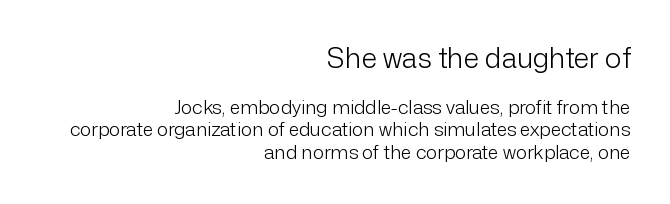
A flush-right, rag-left setting is used for this passage. The passage shown is typed in a proportional face where columns would drift. Letters rest on an invisible, unmarked baseline. The font's upright variant was chosen for this text.
